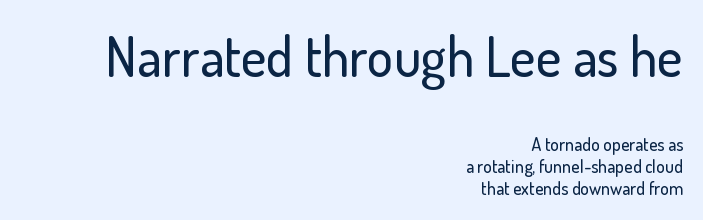
The passage shown is not underscored anywhere. The composition opens big and finishes small. Caption: multi-line text, flush right, ragged left. Upright lettering throughout. Glyph-to-glyph distance matches everyday printed text. The font family rendered here belongs to the sans-serif group.
